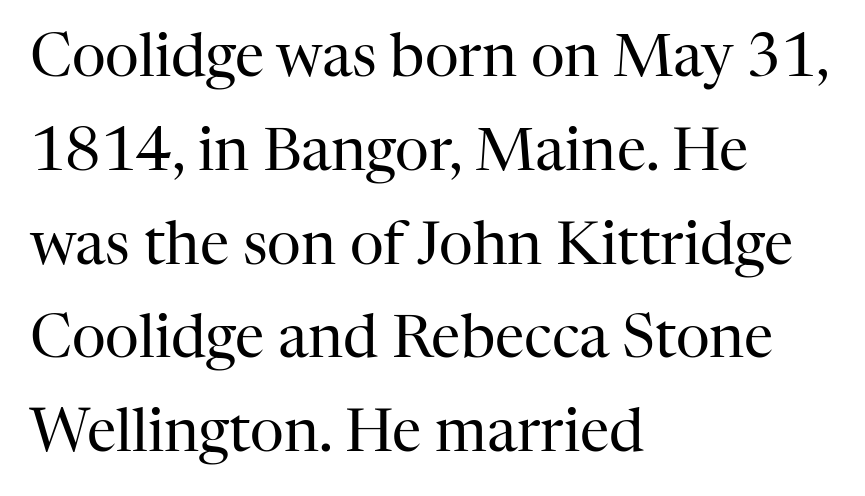
The image shows 59 px regular-weight serif type, upright; set left-aligned, normal line spacing (1.59x), normal letter spacing, not underlined; high stroke contrast and a medium x-height.
